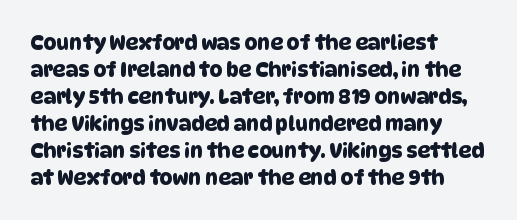
Q: Is the text underlined? A: No.
Q: How is the paragraph aligned? A: Left-aligned.
Q: Is the spacing between letters normal or unusually wide? A: Normal.
Q: Is the spacing between lines tight, normal or loose? A: Normal.
